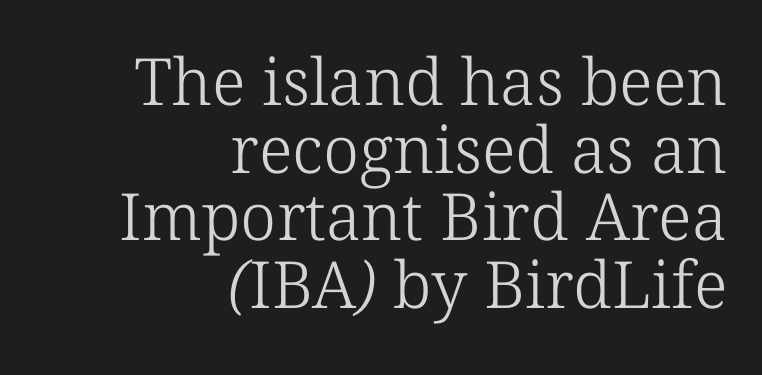
Q: Is the text bold? A: No.
Q: Is the typeface a serif or a sans-serif typeface? A: Serif.
Q: Is the text underlined? A: No.
Q: How is the paragraph aligned? A: Right-aligned.
Q: Is the spacing between letters normal or unusually wide? A: Normal.
Q: Is the spacing between lines tight, normal or loose? A: Tight.
Q: Width (condensed, normal, or wide)? A: Normal.
Q: Stroke contrast? A: Low.
Q: x-height? A: Medium.
Q: Monospaced? A: No.
